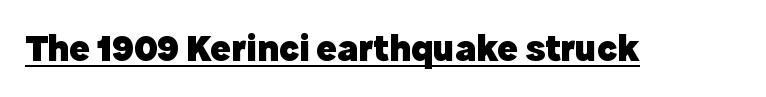
Q: Is the text bold? A: Yes.
Q: Is the text italic (slanted)? A: No, it is upright.
Q: Is the typeface a serif or a sans-serif typeface? A: Sans-serif.
Q: Is the text underlined? A: Yes.
Q: Is the spacing between letters normal or unusually wide? A: Normal.
Q: Width (condensed, normal, or wide)? A: Normal.
Q: x-height? A: Medium.
Q: Monospaced? A: No.
